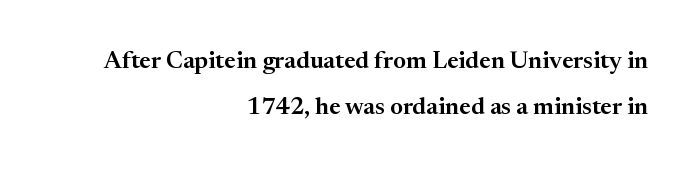
{"italic": "no", "underline": "no", "align": "right", "line_spacing": "loose", "line_spacing_ratio": 1.91, "letter_spacing": "normal", "letter_spacing_em": 0.0, "glyph_px": 24}
